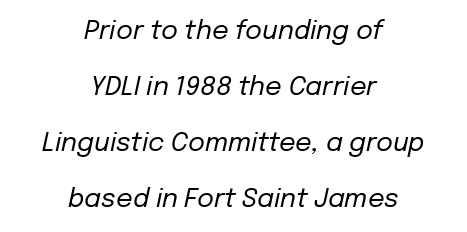
Layout note: lines centered. Between one letter and the next there's only the usual sliver of space. Each row of text sits above clean, open space. There's an unmistakable incline to the writing here. Stroke thickness stays within the range of a standard reading face or lighter.
